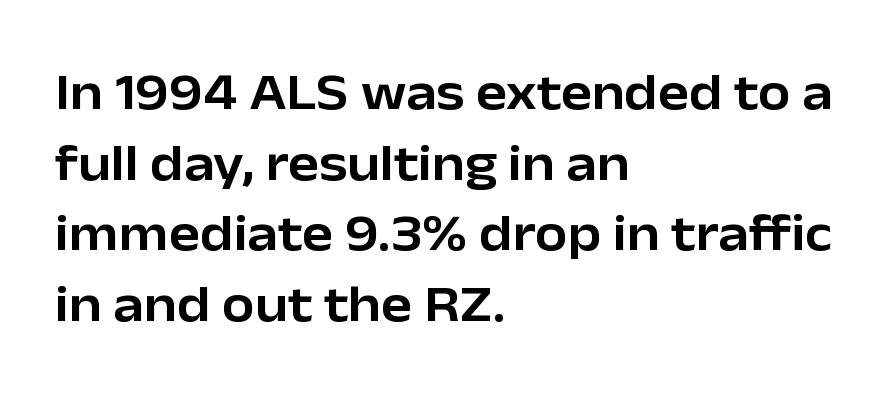
{"serif": "no", "italic": "no", "width": "normal", "stroke_contrast": "low", "x_height": "medium", "monospaced": "no", "underline": "no", "align": "left", "line_spacing": "normal", "line_spacing_ratio": 1.36, "letter_spacing": "normal", "letter_spacing_em": 0.0, "glyph_px": 52}
